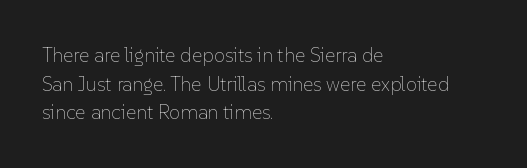
Honestly, the letter spacing is just normal — you wouldn't notice it. Every row of glyphs begins at an identical x-position on the left. The lettering holds an erect, upright posture throughout. A typesetter would call this leading conventional body-copy spacing.
